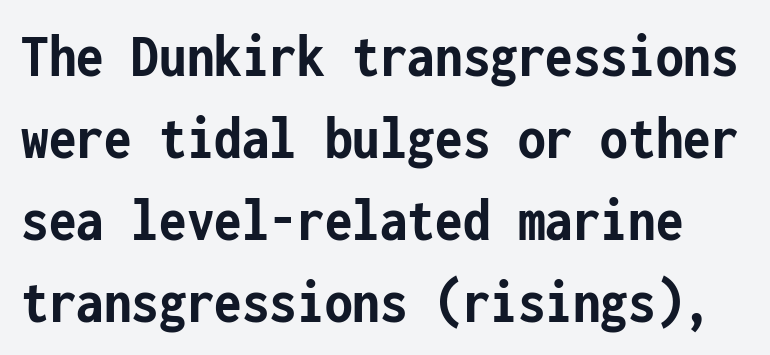
Anything drawn beneath the words? Only blank space. If you drew a line through each stem, it would be perfectly vertical. Leading: standard. Classification — sans serif. The passage shown is typed in a monospace face where columns stay perfectly aligned.
